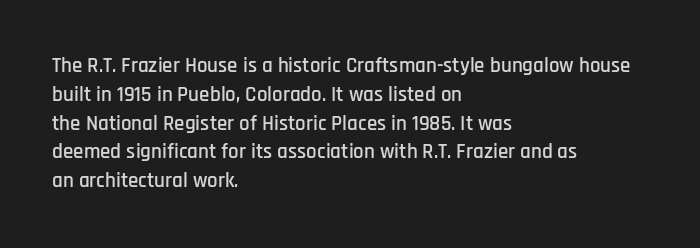
The image shows 21 px text type, upright; set left-aligned, normal line spacing (1.37x), normal letter spacing, not underlined.
